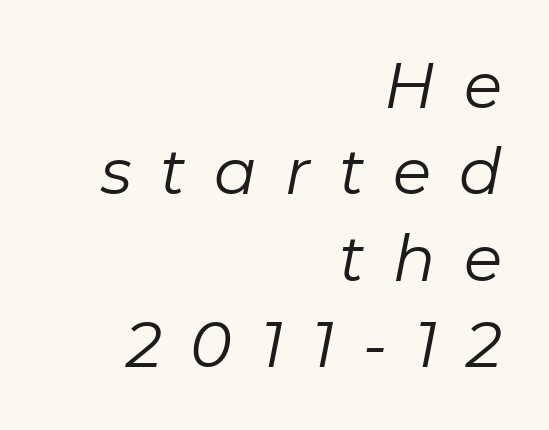
Q: Is the text bold? A: No.
Q: Is the text italic (slanted)? A: Yes, it leans right by about 11 degrees.
Q: Is the text underlined? A: No.
Q: How is the paragraph aligned? A: Right-aligned.
Q: Is the spacing between letters normal or unusually wide? A: Unusually wide.
Q: Is the spacing between lines tight, normal or loose? A: Normal.
Q: Width (condensed, normal, or wide)? A: Normal.
Q: Stroke contrast? A: Low.
Q: x-height? A: Medium.
Q: Monospaced? A: No.
